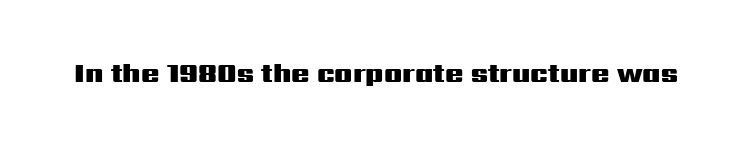
{"italic": "no", "bold": "yes", "underline": "no", "letter_spacing": "normal", "letter_spacing_em": 0.0, "glyph_px": 27}
